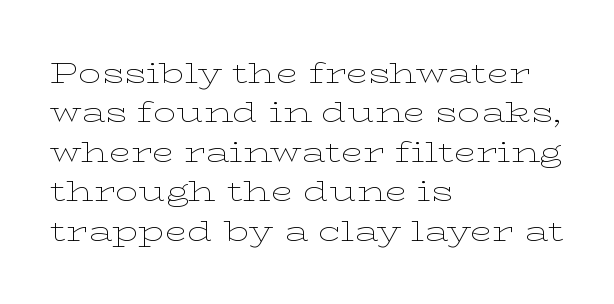
{"serif": "yes", "italic": "no", "bold": "no", "weight": "thin", "width": "wide", "stroke_contrast": "low", "x_height": "medium", "monospaced": "no", "underline": "no", "align": "left", "line_spacing": "normal", "line_spacing_ratio": 1.36, "letter_spacing": "normal", "letter_spacing_em": 0.0, "glyph_px": 29}
